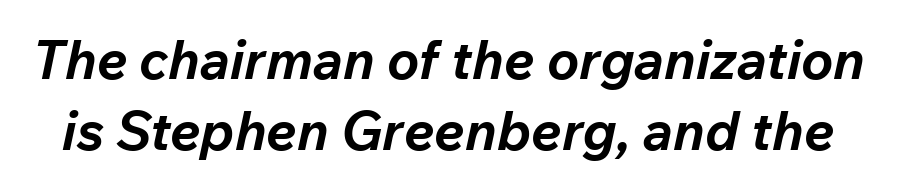
As a designer I'd log this as weight 700, bold. Each row of text sits above clean, open space. Leading: standard. Is this a fixed-width face? No — the glyphs have proportional, varying widths. Words appear dense and cohesive because spacing is normal.
